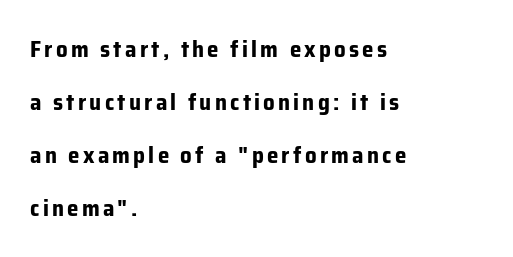
A dark, heavy texture on the line: the type is bold. Notice how the stems are strictly vertical — no italics here. Baseline-to-baseline distance is far greater than the letter height. The passage shown is not underscored anywhere.
